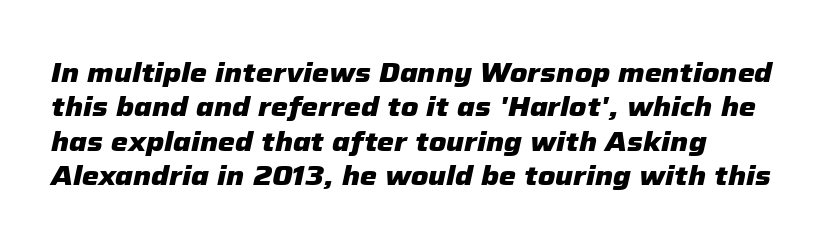
Alignment: flush left. The zone under the glyphs is completely vacant. Is the type slanted? Yes — the strokes lean at a clear angle. Horizontal bands of white between lines are of average thickness. Tracking value appears to be zero — textbook default spacing.
